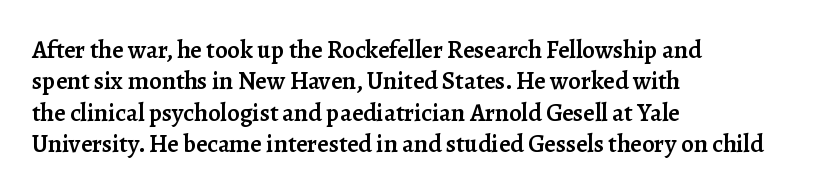
Has an underline been added? It has not. Nobody touched the tracking dial on this one. The rendering uses a semibold face; strokes are thickened but not to full bold. Style check: upright. Normally led — the rows are evenly, conventionally spaced.
